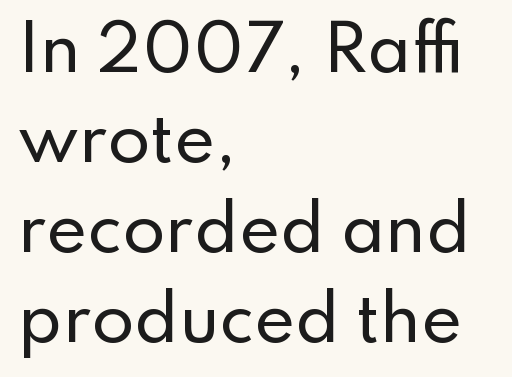
The image shows 62 px sans-serif type, upright; set left-aligned, normal line spacing (1.45x), normal letter spacing, not underlined; low stroke contrast and a small x-height.
